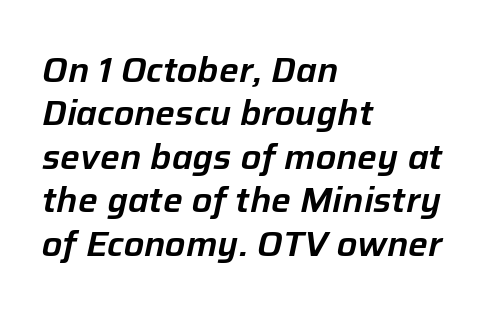
Observe the lean: these are italic letterforms. One-word summary of the alignment: left. Glyph-to-glyph distance matches everyday printed text. Any mark beneath the type? The region is blank.
